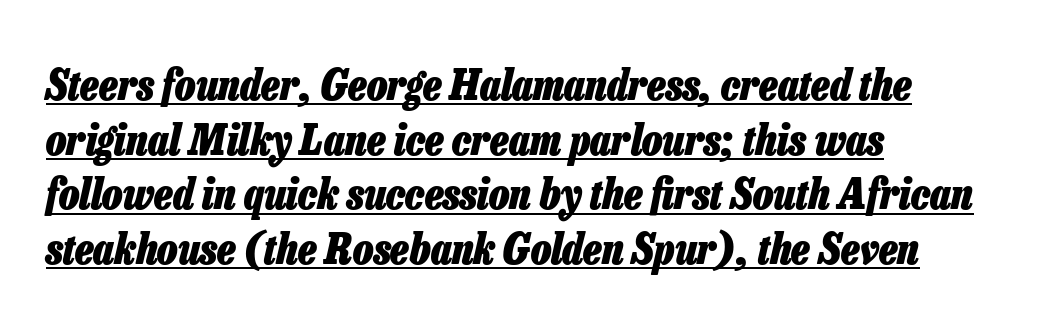
The image shows 43 px heavy, condensed type, italic (leaning right); set left-aligned, normal line spacing (1.27x), normal letter spacing, underlined; low stroke contrast and a medium x-height.
